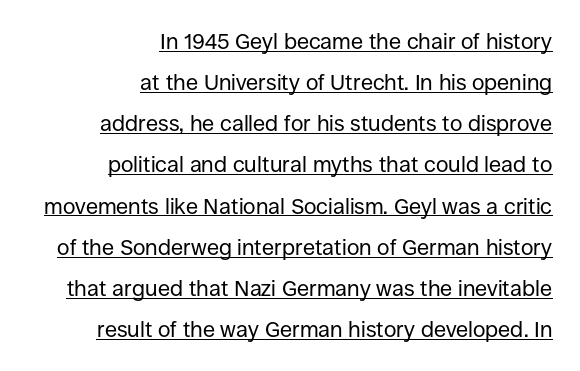
Each word holds together tightly as a unit, with standard inter-letter gaps. Underlining? Definitely there. Is the block centered? No — it sits flush against the right margin. Nothing heavy about these letters — not bold at all.
